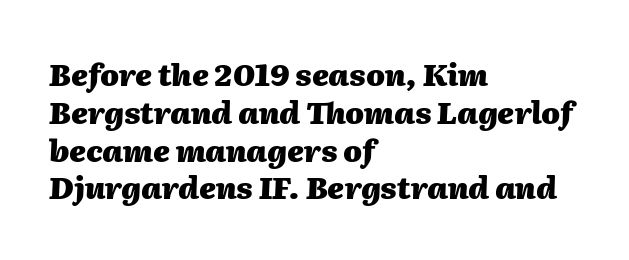
The image shows 30 px heavy type, italic (leaning right); set left-aligned, normal line spacing (1.26x), normal letter spacing, not underlined; medium stroke contrast and a medium x-height.
